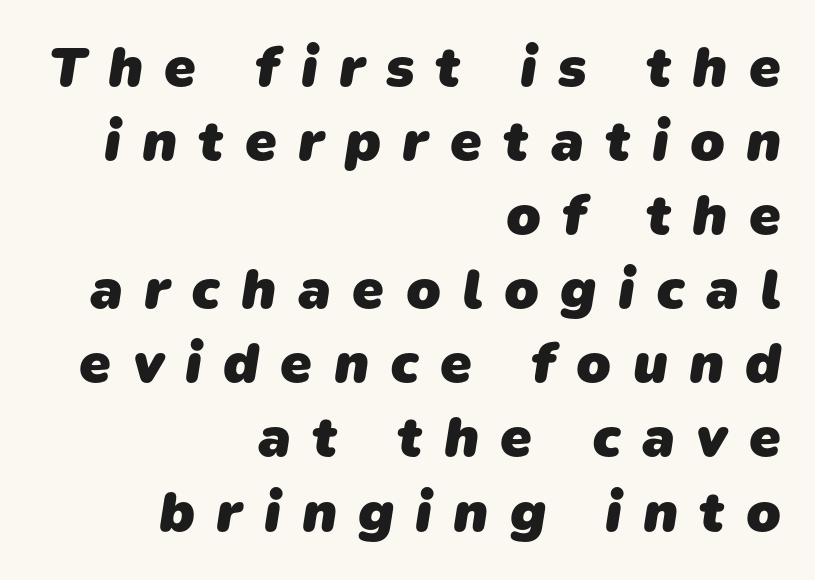
Q: Is the text bold? A: Yes.
Q: Is the typeface a serif or a sans-serif typeface? A: Sans-serif.
Q: Is the text underlined? A: No.
Q: How is the paragraph aligned? A: Right-aligned.
Q: Is the spacing between letters normal or unusually wide? A: Unusually wide.
Q: Is the spacing between lines tight, normal or loose? A: Normal.
Q: Width (condensed, normal, or wide)? A: Normal.
Q: Stroke contrast? A: Low.
Q: x-height? A: Medium.
Q: Monospaced? A: No.
